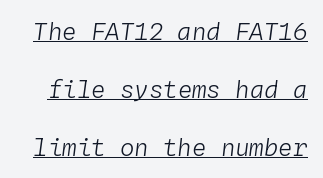
Q: Is the text bold? A: No.
Q: Is the text italic (slanted)? A: Yes, it leans right by about 4 degrees.
Q: Is the text underlined? A: Yes.
Q: Is the spacing between letters normal or unusually wide? A: Normal.
Q: Is the spacing between lines tight, normal or loose? A: Loose.
